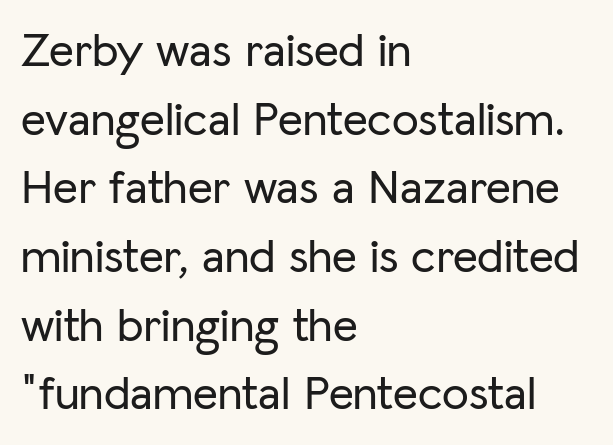
Q: Is the text italic (slanted)? A: No, it is upright.
Q: Is the typeface a serif or a sans-serif typeface? A: Sans-serif.
Q: Is the text underlined? A: No.
Q: How is the paragraph aligned? A: Left-aligned.
Q: Is the spacing between letters normal or unusually wide? A: Normal.
Q: Is the spacing between lines tight, normal or loose? A: Normal.
Q: Width (condensed, normal, or wide)? A: Normal.
Q: Stroke contrast? A: Low.
Q: x-height? A: Medium.
Q: Monospaced? A: No.
